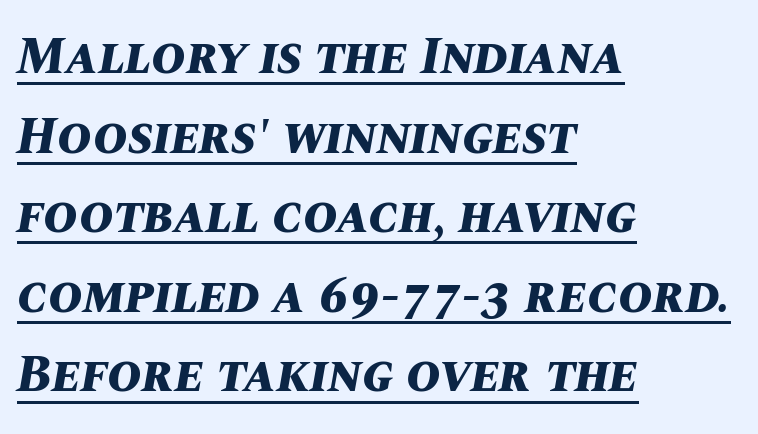
Q: Is the text bold? A: Yes.
Q: Is the text italic (slanted)? A: Yes, it leans right by about 10 degrees.
Q: Is the text underlined? A: Yes.
Q: How is the paragraph aligned? A: Left-aligned.
Q: Is the spacing between letters normal or unusually wide? A: Normal.
Q: Is the spacing between lines tight, normal or loose? A: Normal.
Q: Width (condensed, normal, or wide)? A: Normal.
Q: Stroke contrast? A: Medium.
Q: x-height? A: Large.
Q: Monospaced? A: No.
